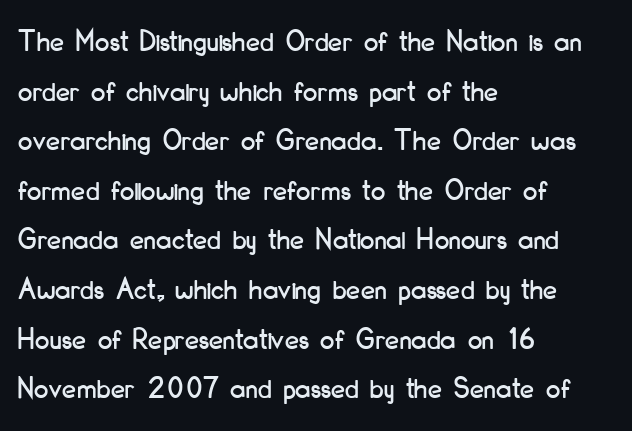
Q: Is the text italic (slanted)? A: No, it is upright.
Q: Is the typeface a serif or a sans-serif typeface? A: Sans-serif.
Q: Is the text underlined? A: No.
Q: How is the paragraph aligned? A: Left-aligned.
Q: Is the spacing between letters normal or unusually wide? A: Normal.
Q: Is the spacing between lines tight, normal or loose? A: Normal.
Q: Width (condensed, normal, or wide)? A: Condensed.
Q: Stroke contrast? A: Low.
Q: x-height? A: Small.
Q: Monospaced? A: No.
